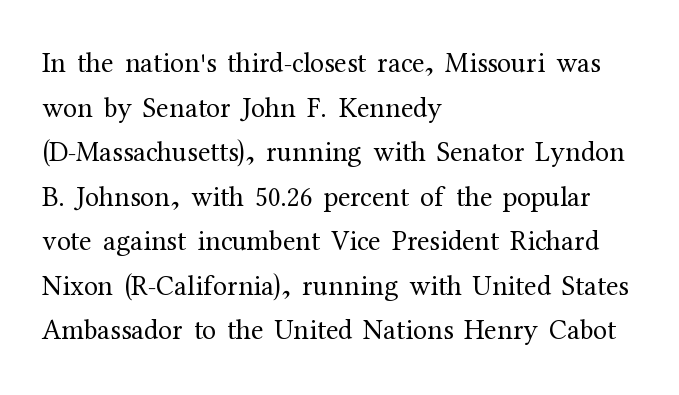
This sample uses an upright cut, with every glyph sitting square on the baseline. Spacing between characters is what you'd get straight out of the box. Note: serifs present on the glyphs. Each letter keeps its own natural width here, so spacing adapts to shape. The line-height multiplier appears to be the usual default. Words float on clear page, feet unadorned.
